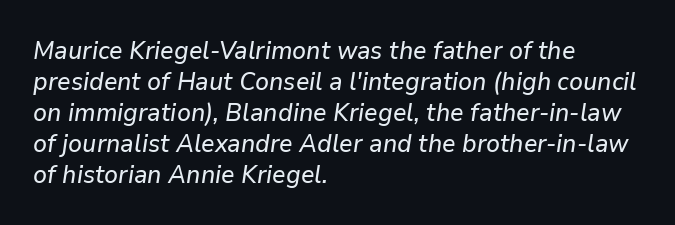
{"italic": "yes", "lean": "right", "slant_degrees": 9, "underline": "no", "align": "left", "line_spacing_ratio": 1.24, "letter_spacing": "normal", "letter_spacing_em": 0.0, "glyph_px": 25}
